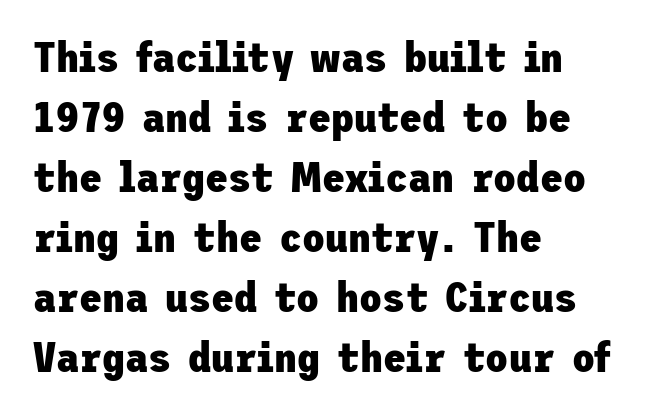
Letterform terminals end flat and unadorned throughout the passage. Just letters on the line, the space beneath them empty. The type sits square on the baseline with zero lean. Glyph-to-glyph distance matches everyday printed text. If you drew a ruler down the left edge, every line would touch it.
